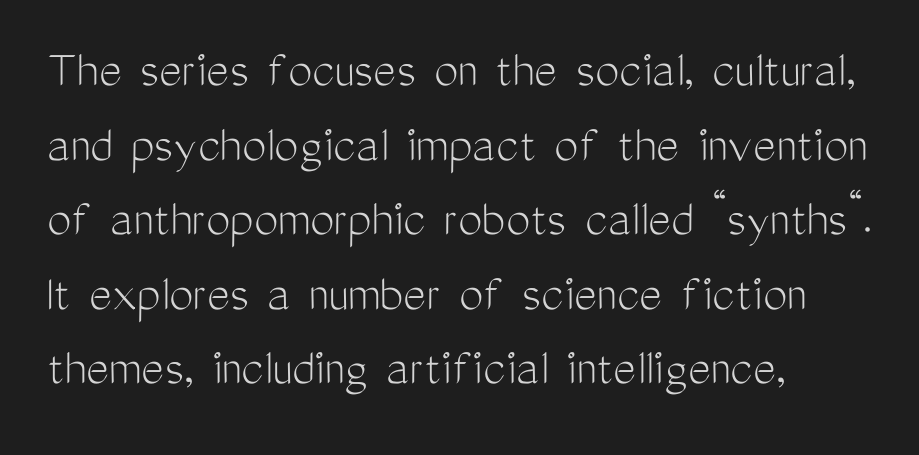
Q: Is the text bold? A: No.
Q: Is the text italic (slanted)? A: No, it is upright.
Q: Is the typeface a serif or a sans-serif typeface? A: Sans-serif.
Q: Is the text underlined? A: No.
Q: How is the paragraph aligned? A: Left-aligned.
Q: Is the spacing between letters normal or unusually wide? A: Normal.
Q: Is the spacing between lines tight, normal or loose? A: Normal.
Q: Width (condensed, normal, or wide)? A: Condensed.
Q: Stroke contrast? A: Medium.
Q: x-height? A: Medium.
Q: Monospaced? A: No.
